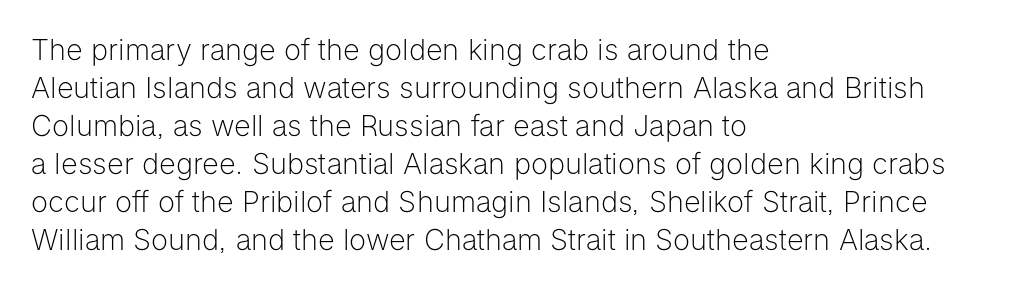
Q: Is the text bold? A: No.
Q: Is the text italic (slanted)? A: No, it is upright.
Q: Is the typeface a serif or a sans-serif typeface? A: Sans-serif.
Q: Is the text underlined? A: No.
Q: How is the paragraph aligned? A: Left-aligned.
Q: Is the spacing between letters normal or unusually wide? A: Normal.
Q: Is the spacing between lines tight, normal or loose? A: Normal.
Q: Width (condensed, normal, or wide)? A: Normal.
Q: Stroke contrast? A: Low.
Q: x-height? A: Medium.
Q: Monospaced? A: No.
